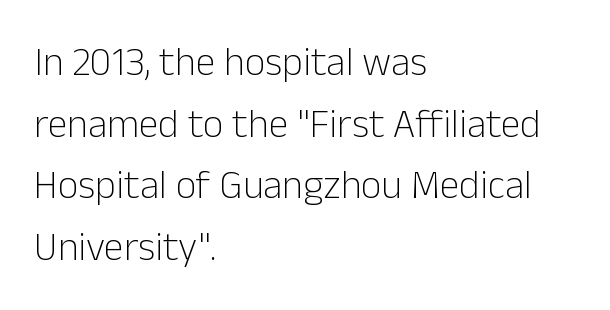
{"serif": "no", "italic": "no", "bold": "no", "weight": "light", "width": "normal", "stroke_contrast": "low", "x_height": "medium", "monospaced": "no", "underline": "no", "align": "left", "line_spacing": "normal", "line_spacing_ratio": 1.54, "letter_spacing": "normal", "letter_spacing_em": 0.0, "glyph_px": 40}
